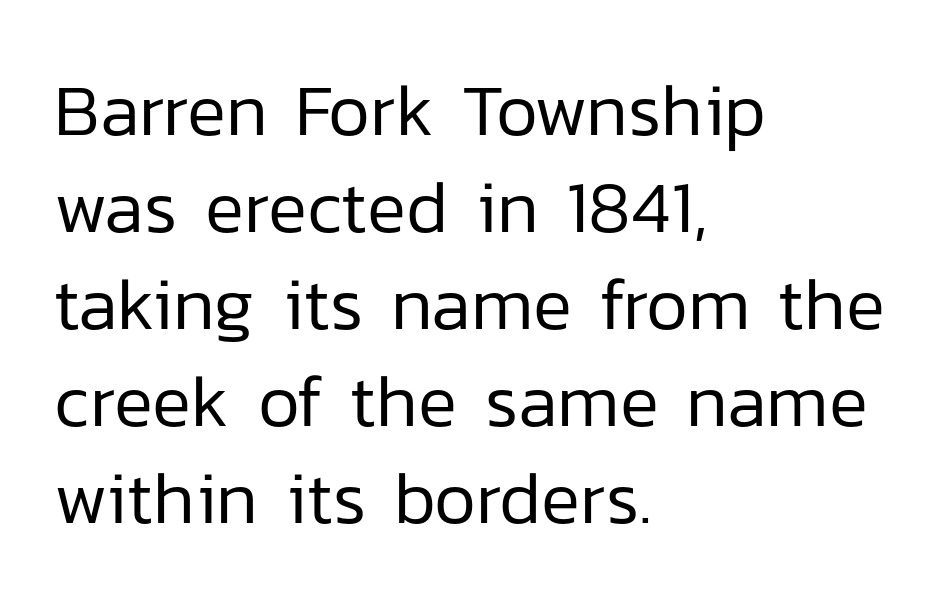
Proportional: the letters do not fall into vertical columns. No feet cap the strokes, marking this as sans-serif type. Students, observe: this is what conventionally led text looks like. Posture: straight, roman, zero tilt.
